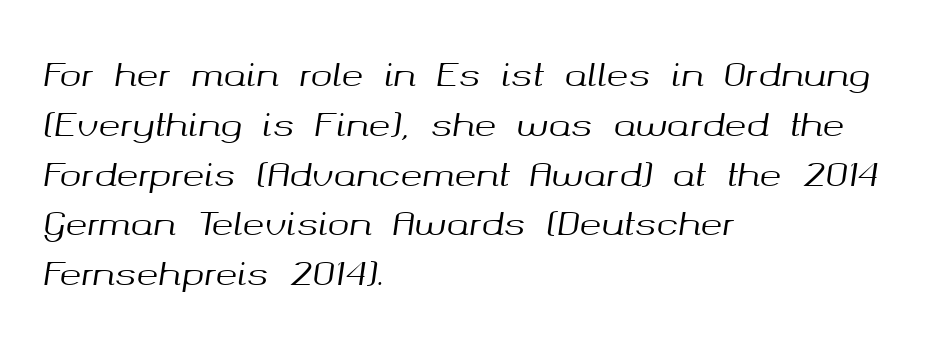
Varying glyph widths throughout — classic text-font behaviour. The ragged edge is on the right, which tells us the setting is flush left. The line-height multiplier appears to be the usual default. Glance below the letters and you will spot only blank space.
